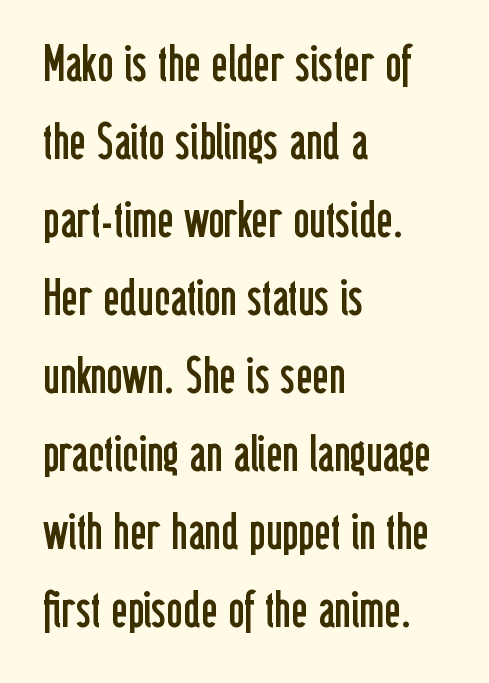
Rule under the text: the space is simply empty. A typesetter would mark this as roman, not italic. Spacing between characters is what you'd get straight out of the box. Proportional: the letters do not fall into vertical columns.
